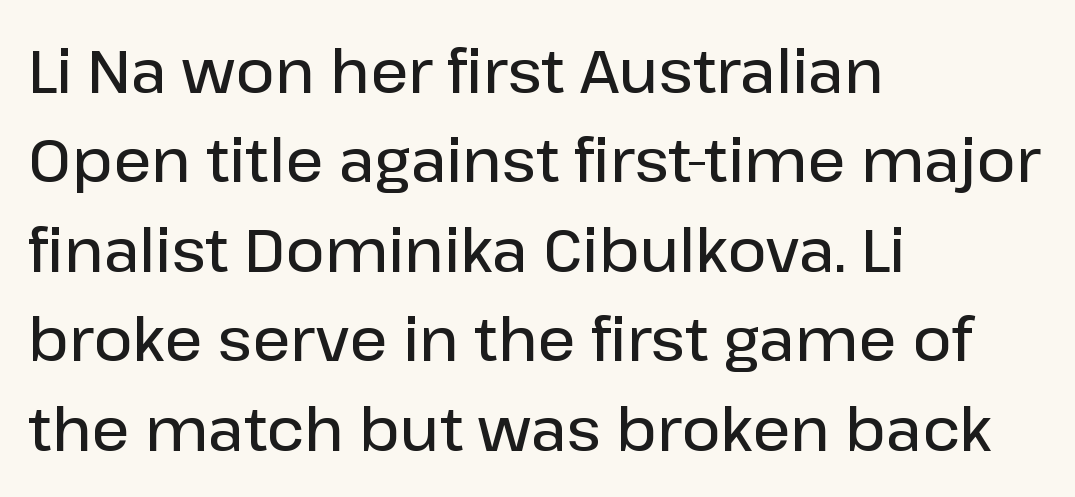
Characters follow at the spacing the type designer built in. The characters look somewhat weighty, a semibold short of true bold. The specimen reads as upright at a glance. Compared with typical paragraphs, the rows here are spaced about the same. The paragraph shown leans on its left margin. Proportional: the letters do not fall into vertical columns.
